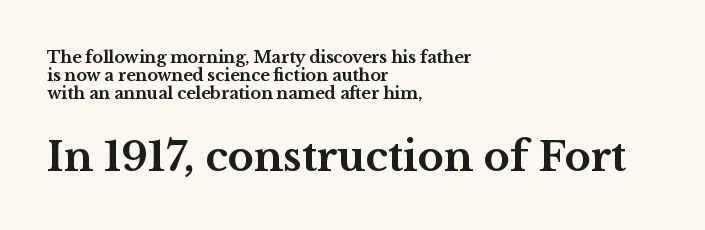
{"serif": "yes", "italic": "no", "bold": "yes", "weight": "bold", "width": "wide", "stroke_contrast": "medium", "x_height": "medium", "monospaced": "no", "underline": "no", "align": "left", "line_spacing": "tight", "line_spacing_ratio": 1.11, "letter_spacing": "normal", "letter_spacing_em": 0.0, "larger_block": "second", "size_ratio": 2.5, "glyph_px": 40}
